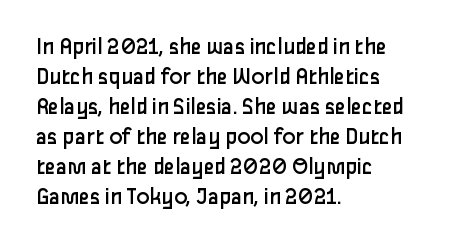
The image shows 24 px text type, upright; set left-aligned, normal line spacing (1.25x), normal letter spacing, not underlined.
